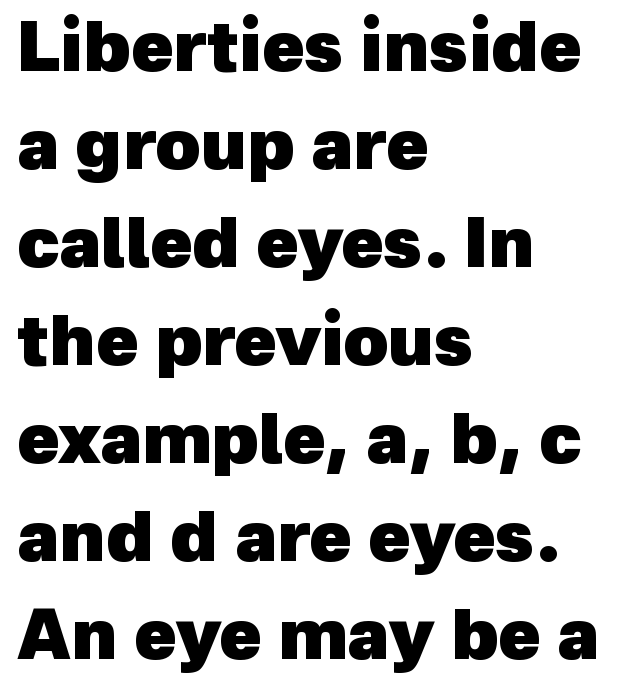
The image shows 69 px heavy sans-serif type; set left-aligned, normal line spacing (1.42x), normal letter spacing, not underlined; a medium x-height.
